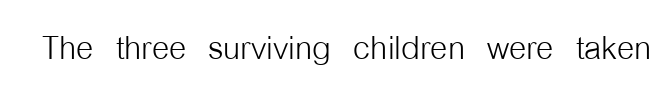
The image shows 44 px light, condensed sans-serif type, upright; set normal letter spacing, not underlined; low stroke contrast and a medium x-height.
